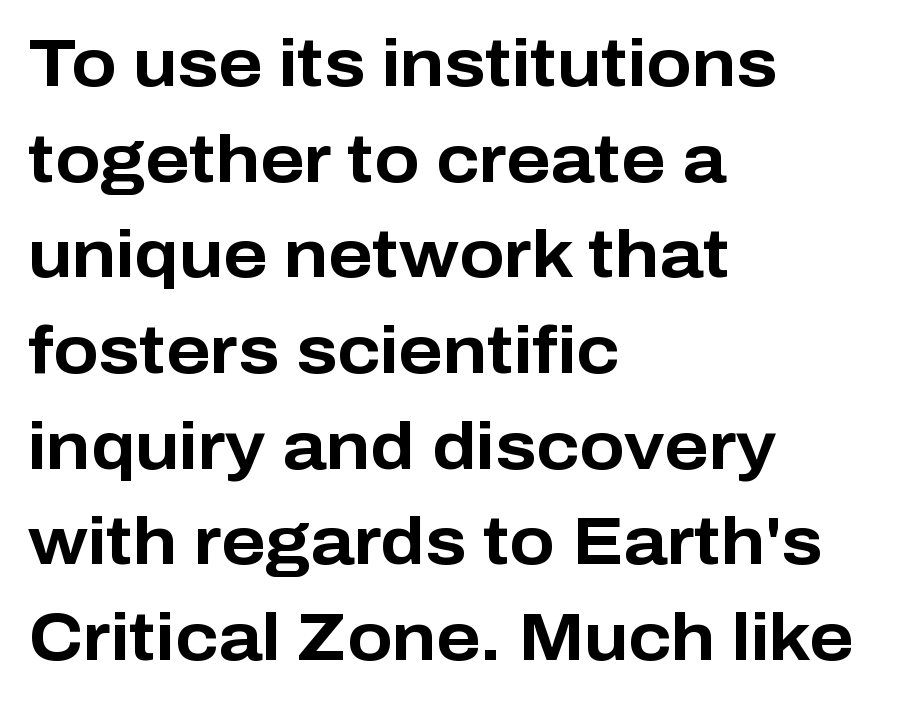
The font's upright variant was chosen for this text. Only glyphs here, with clear space below each row. The letters sit at their default tracking, neither squeezed nor spread. The strokes are fattened all the way to bold. Nope, no serifs anywhere on these letters. Character widths vary here, with narrow letters taking less room than wide ones.
